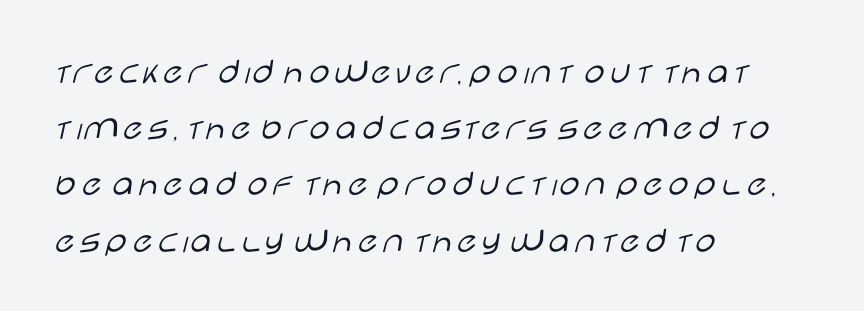
Words appear dense and cohesive because spacing is normal. Left-aligned paragraph, ragged on the right. Horizontal bands of white between lines are of average thickness. The glyphs in this specimen are sans serif. Varying glyph widths throughout — classic text-font behaviour.
